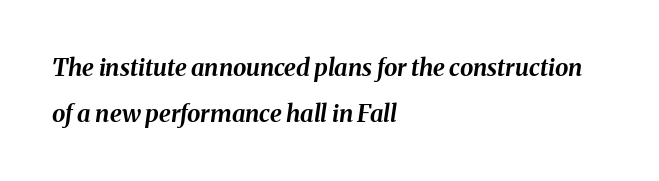
Q: Is the text bold? A: Yes.
Q: Is the text italic (slanted)? A: Yes, it leans right by about 8 degrees.
Q: Is the text underlined? A: No.
Q: How is the paragraph aligned? A: Left-aligned.
Q: Is the spacing between letters normal or unusually wide? A: Normal.
Q: Is the spacing between lines tight, normal or loose? A: Loose.
